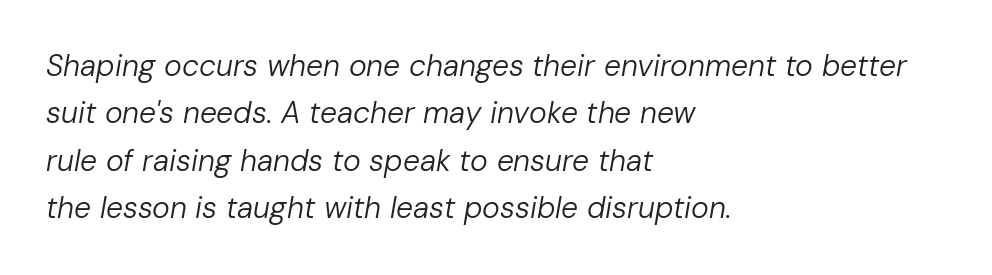
Check under the words: just untouched page. This sample uses plain, unmodified letter spacing. This rendering uses left alignment, leaving the right contour irregular. Weight: in the light-to-regular range.
